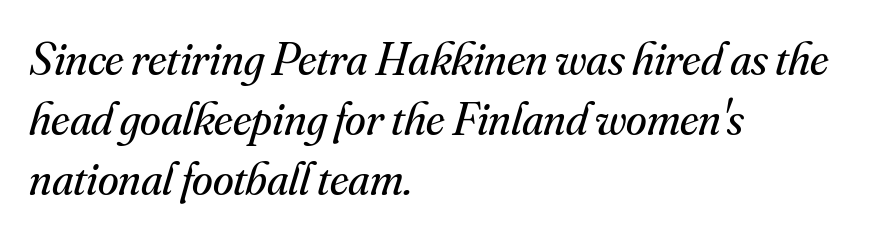
Descenders are the only things crossing below the line. Is the letter spacing exaggerated? No — it looks like the ordinary default. The face looks like a standard text weight, possibly lighter. The face used here is seriffed, in the tradition of book romans.
